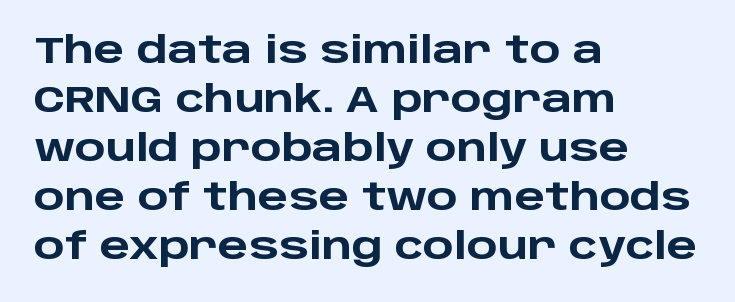
Are there feet on the stems? There aren't — it's a sans. As a designer I'd log this as weight 700, bold. The rendering uses natural spacing where letterforms have individual widths. A typesetter would mark this as roman, not italic.
